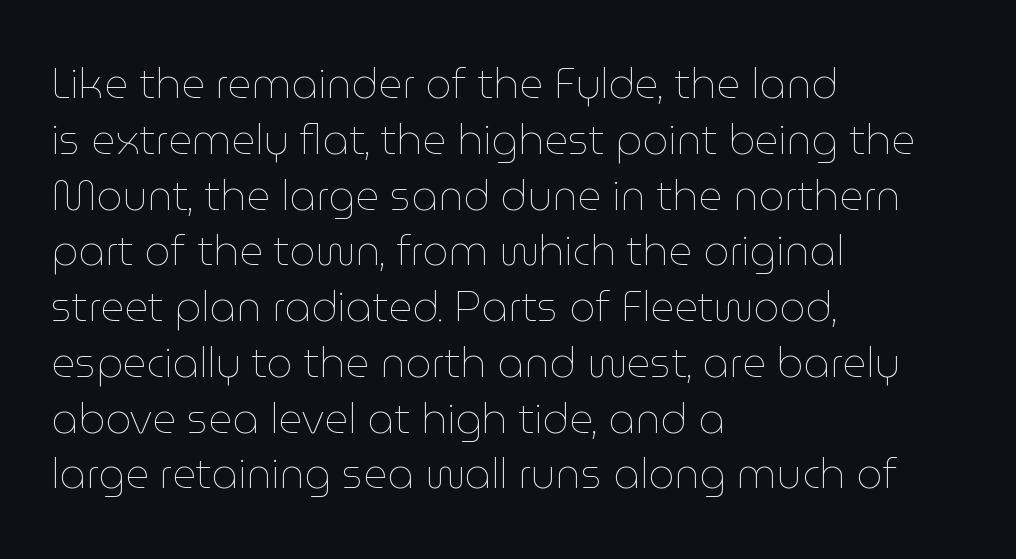
Looks like regular typesetting: each glyph gets only the width it needs. No italicization has been applied; the sample stays upright. Typeset ragged right — the left edge is the straight one. Plain, unruled lines of type. The vertical gap from one line to the next is medium.
